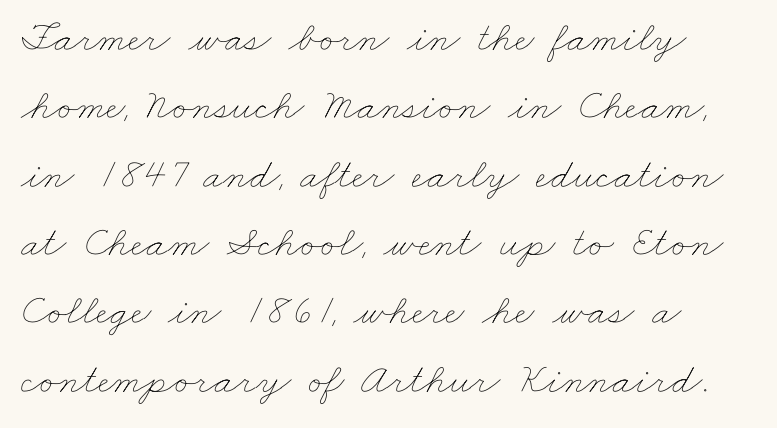
The image shows 43 px thin, wide type; set left-aligned, normal line spacing (1.59x), normal letter spacing, not underlined; low stroke contrast and a small x-height.
